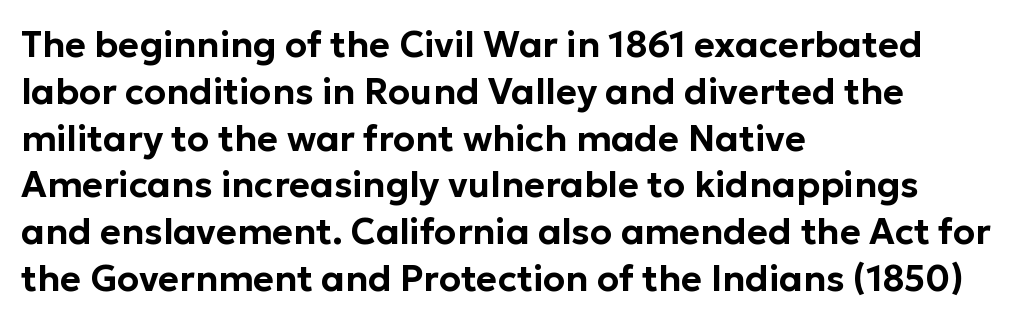
{"serif": "no", "italic": "no", "width": "normal", "stroke_contrast": "low", "x_height": "medium", "monospaced": "no", "underline": "no", "align": "left", "line_spacing": "normal", "line_spacing_ratio": 1.3, "letter_spacing": "normal", "letter_spacing_em": 0.0, "glyph_px": 36}
